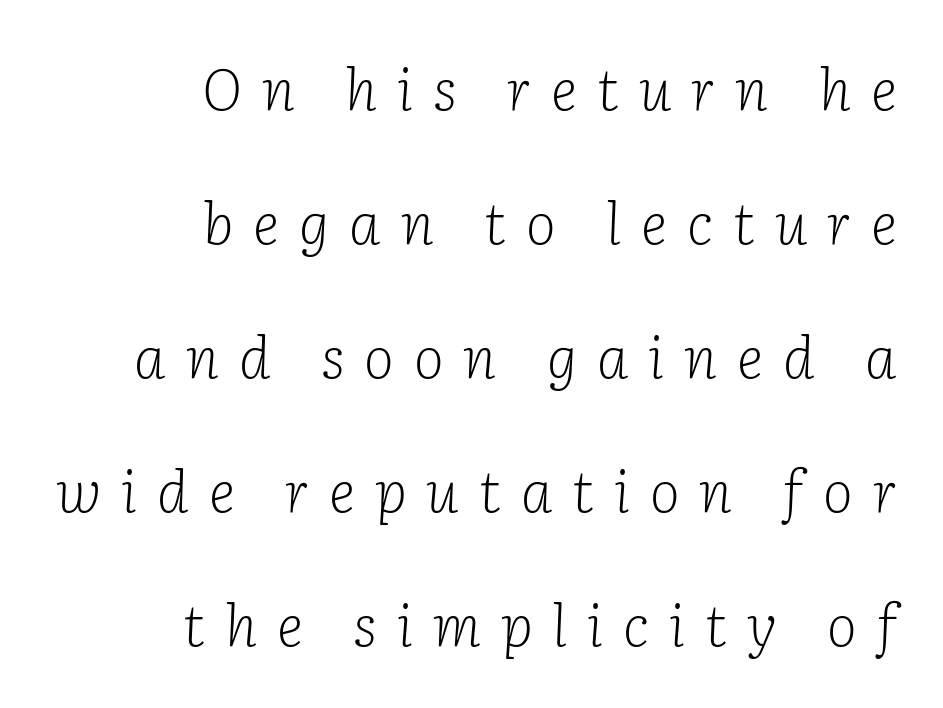
Italic? Definitely — the glyphs are oblique. This sample has the flowing, uneven cadence of proportional lettering. The specimen omits any rule beneath the text block's lines. Bold? No — there's no thickening of the strokes. Compared with a flush-left layout, this one pins lines to the opposite, right side.
